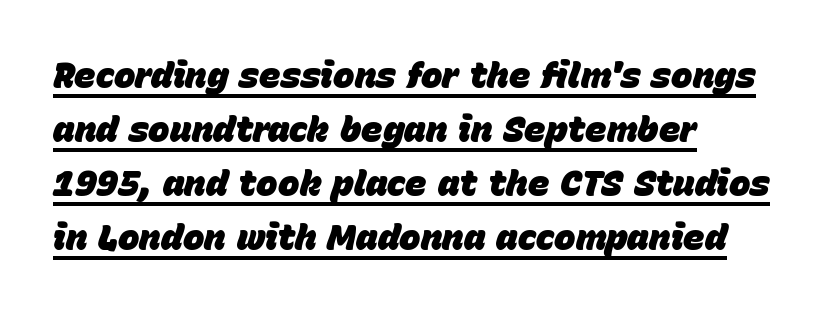
The image shows 36 px heavy type, italic (leaning right); set left-aligned, normal line spacing (1.5x), normal letter spacing, underlined; low stroke contrast and a large x-height.
